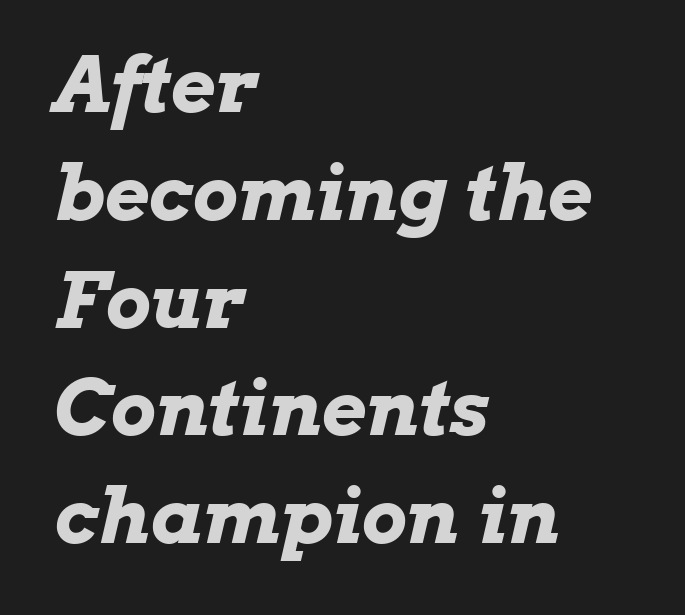
Q: Is the text bold? A: Yes.
Q: Is the text italic (slanted)? A: Yes, it leans right by about 13 degrees.
Q: Is the text underlined? A: No.
Q: How is the paragraph aligned? A: Left-aligned.
Q: Is the spacing between letters normal or unusually wide? A: Normal.
Q: Is the spacing between lines tight, normal or loose? A: Normal.
Q: Width (condensed, normal, or wide)? A: Wide.
Q: Stroke contrast? A: Low.
Q: x-height? A: Medium.
Q: Monospaced? A: No.
